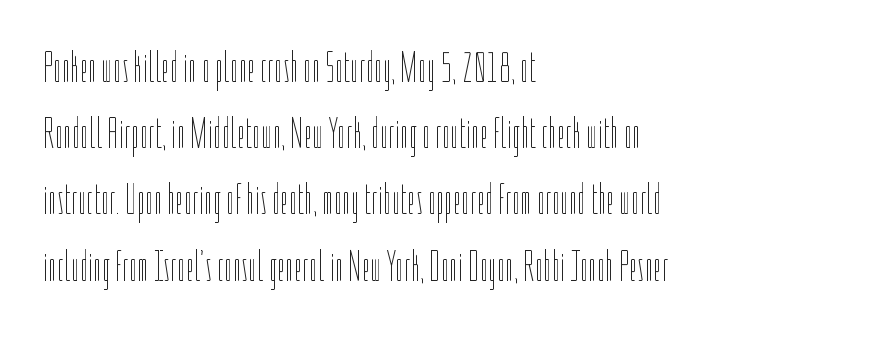
The image shows 43 px thin, condensed type, upright; set left-aligned, normal line spacing (1.54x), normal letter spacing, not underlined; low stroke contrast and a medium x-height.
